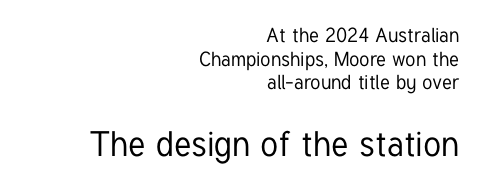
Q: Is the text italic (slanted)? A: No, it is upright.
Q: Is the typeface a serif or a sans-serif typeface? A: Sans-serif.
Q: Is the text underlined? A: No.
Q: How is the paragraph aligned? A: Right-aligned.
Q: Is the spacing between letters normal or unusually wide? A: Normal.
Q: Which block of text is set in a larger size, the first (top) or the second (bottom)? A: The second (bottom) one.
Q: Width (condensed, normal, or wide)? A: Condensed.
Q: Stroke contrast? A: Low.
Q: x-height? A: Medium.
Q: Monospaced? A: No.
